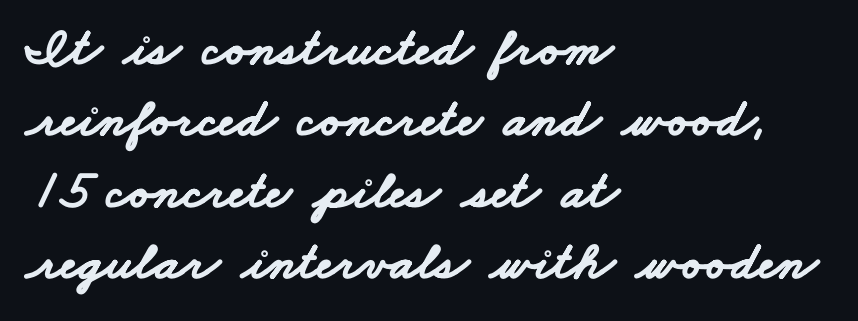
The image shows 54 px bold, wide sans-serif type; set left-aligned, normal line spacing (1.32x), normal letter spacing, not underlined; low stroke contrast and a small x-height.
